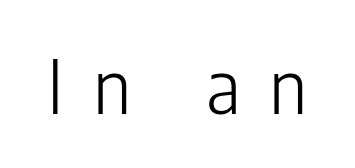
The image shows 74 px light, condensed sans-serif type, upright; set unusually wide letter spacing (+0.39 em), not underlined; low stroke contrast and a medium x-height.
